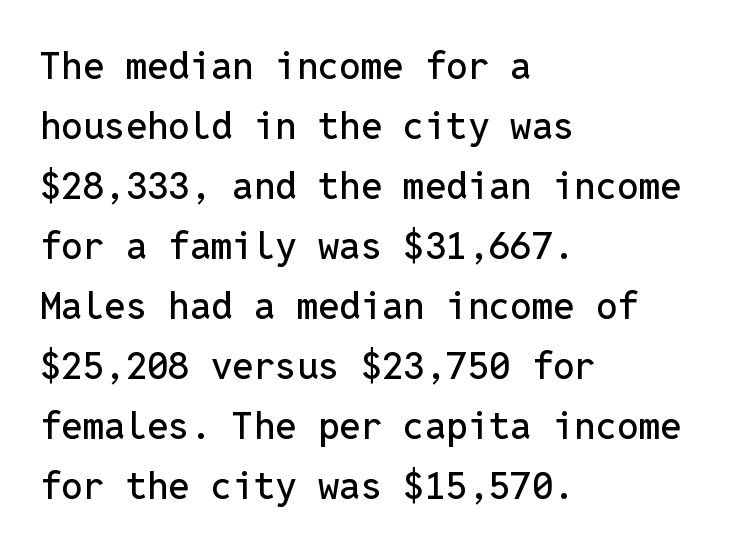
The space between consecutive lines is moderate. Unlike a traditional serif, this face leaves its strokes unadorned. Is the block centered? No — it sits flush against the left margin. A typesetter would call this monospace, since all characters share one set width.
